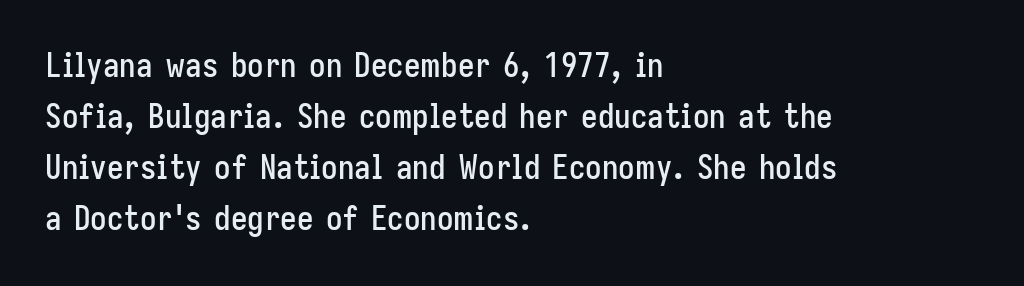
Q: Is the text italic (slanted)? A: No, it is upright.
Q: Is the typeface a serif or a sans-serif typeface? A: Sans-serif.
Q: Is the text underlined? A: No.
Q: How is the paragraph aligned? A: Left-aligned.
Q: Is the spacing between letters normal or unusually wide? A: Normal.
Q: Is the spacing between lines tight, normal or loose? A: Normal.
Q: Width (condensed, normal, or wide)? A: Condensed.
Q: Stroke contrast? A: Low.
Q: x-height? A: Medium.
Q: Monospaced? A: No.
